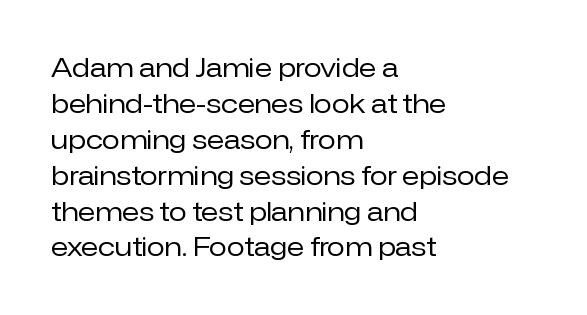
The characters are drawn with everyday or finer stroke widths. Line beginnings align vertically; line endings do not. Rule under the text: the space is simply empty. Words appear dense and cohesive because spacing is normal. Whoever set this chose a conventional vertical rhythm. Rendered with straight, roman letterforms.
